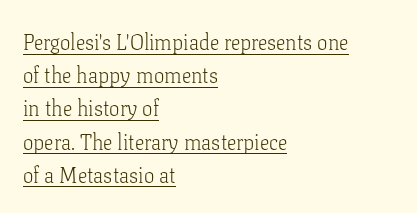
The image shows 21 px text type, upright; set left-aligned, normal line spacing (1.58x), normal letter spacing, underlined.
